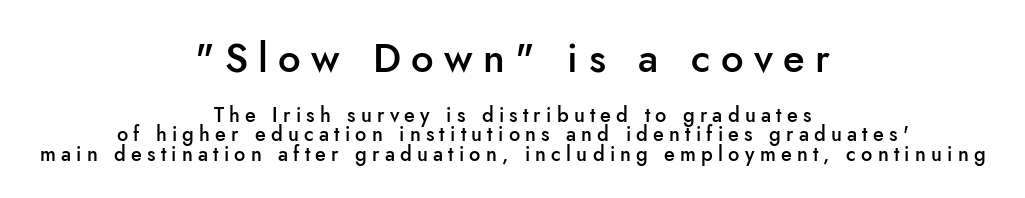
The image shows 40 px semibold sans-serif type, upright; set centered, tight line spacing (0.97x), unusually wide letter spacing (+0.26 em), not underlined; the first (top) block is 2.0x larger; low stroke contrast and a small x-height.
